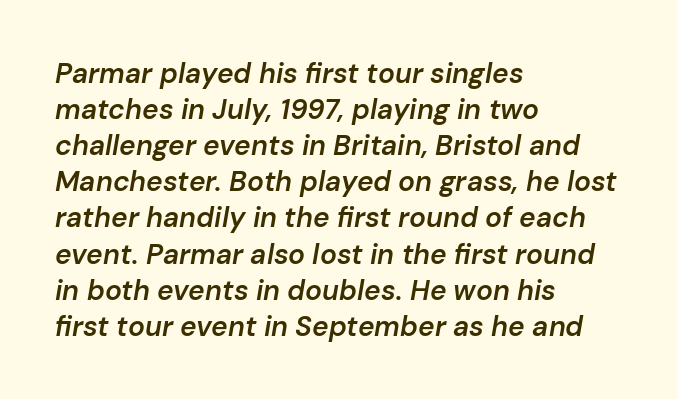
The face used here is a semibold: visibly heavier than regular, lighter than bold. All the whitespace from short lines collects on the right. The foot of each line stays bare and open. Here the designer chose a conventional face with non-uniform glyph widths. Rows of type keep a routine distance in the vertical direction.
